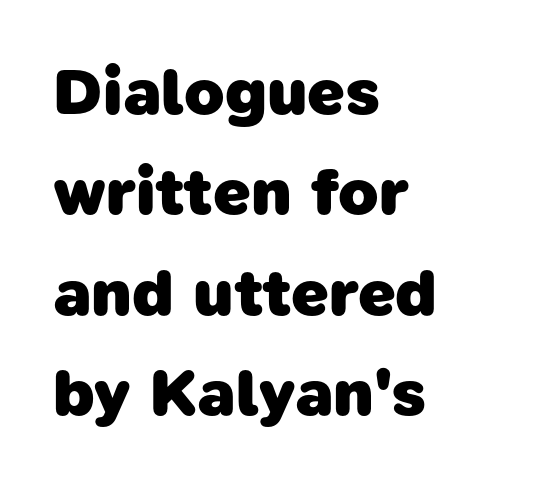
Q: Is the text bold? A: Yes.
Q: Is the typeface a serif or a sans-serif typeface? A: Sans-serif.
Q: Is the text underlined? A: No.
Q: How is the paragraph aligned? A: Left-aligned.
Q: Is the spacing between letters normal or unusually wide? A: Normal.
Q: Is the spacing between lines tight, normal or loose? A: Normal.
Q: Width (condensed, normal, or wide)? A: Normal.
Q: Stroke contrast? A: Low.
Q: x-height? A: Medium.
Q: Monospaced? A: No.
